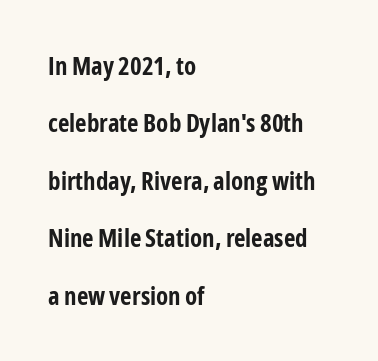
It's the straight-up-and-down kind of type. Widely set lines give the paragraph a tall, airy silhouette. Typeset ragged right — the left edge is the straight one. The baseline area is clear. Observe the ordinary spacing: letters are neighbours, not strangers.
